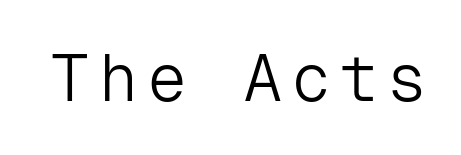
The space directly below the letters is spotless. Note the uniform advance width — an 'i' takes as much space as an 'm'. The type sits square on the baseline with zero lean. To sum up the face: it is a sans, with no serifs. The cut favours lightness, reaching ordinary text weight at its darkest.
